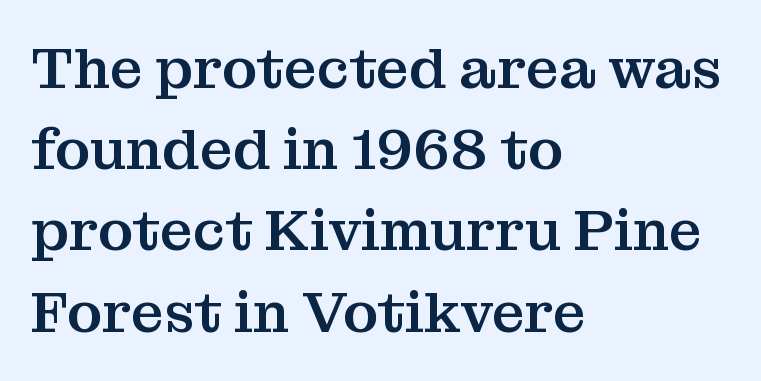
The face used here is seriffed, in the tradition of book romans. The line-height multiplier appears to be the usual default. The axis of the letterforms is exactly vertical. Decoration check: the copy has no underline. Is the letter spacing exaggerated? No — it looks like the ordinary default.
